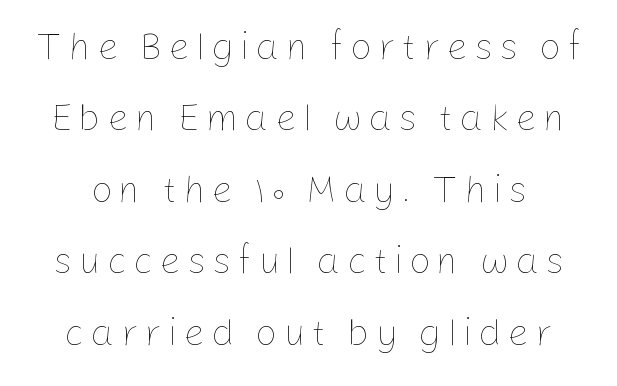
Q: Is the text bold? A: No.
Q: Is the text italic (slanted)? A: No, it is upright.
Q: Is the text underlined? A: No.
Q: How is the paragraph aligned? A: Centered.
Q: Width (condensed, normal, or wide)? A: Normal.
Q: Stroke contrast? A: Low.
Q: x-height? A: Medium.
Q: Monospaced? A: No.
